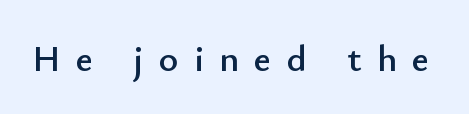
The image shows 37 px sans-serif type, upright; set unusually wide letter spacing (+0.42 em), not underlined; low stroke contrast and a small x-height.
